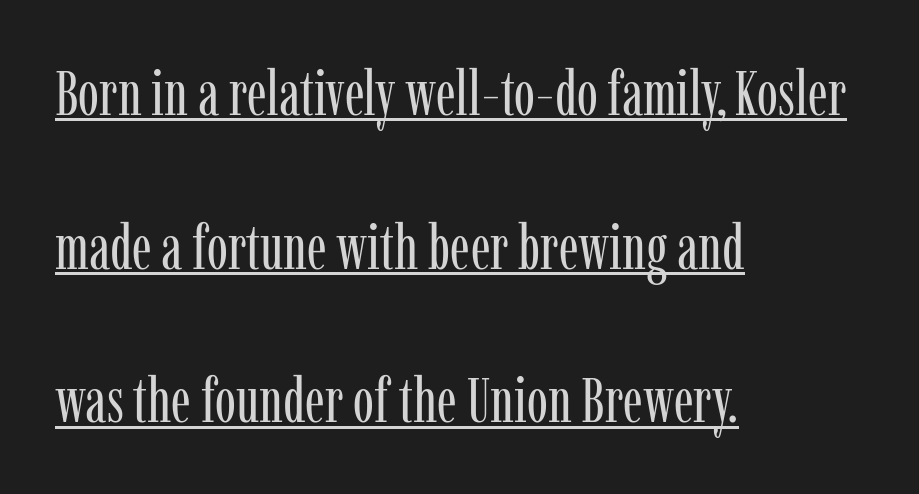
Q: Is the text bold? A: No.
Q: Is the text italic (slanted)? A: No, it is upright.
Q: Is the typeface a serif or a sans-serif typeface? A: Serif.
Q: Is the text underlined? A: Yes.
Q: How is the paragraph aligned? A: Left-aligned.
Q: Is the spacing between letters normal or unusually wide? A: Normal.
Q: Is the spacing between lines tight, normal or loose? A: Loose.
Q: Width (condensed, normal, or wide)? A: Condensed.
Q: Stroke contrast? A: Low.
Q: x-height? A: Medium.
Q: Monospaced? A: No.
